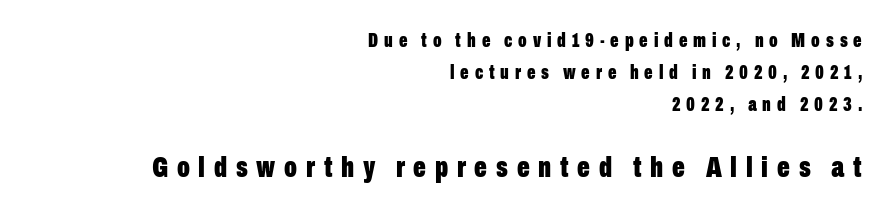
Q: Is the text bold? A: Yes.
Q: Is the text italic (slanted)? A: No, it is upright.
Q: Is the typeface a serif or a sans-serif typeface? A: Sans-serif.
Q: Is the text underlined? A: No.
Q: How is the paragraph aligned? A: Right-aligned.
Q: Is the spacing between letters normal or unusually wide? A: Unusually wide.
Q: Is the spacing between lines tight, normal or loose? A: Normal.
Q: Which block of text is set in a larger size, the first (top) or the second (bottom)? A: The second (bottom) one.
Q: Width (condensed, normal, or wide)? A: Condensed.
Q: Stroke contrast? A: Low.
Q: x-height? A: Medium.
Q: Monospaced? A: No.
